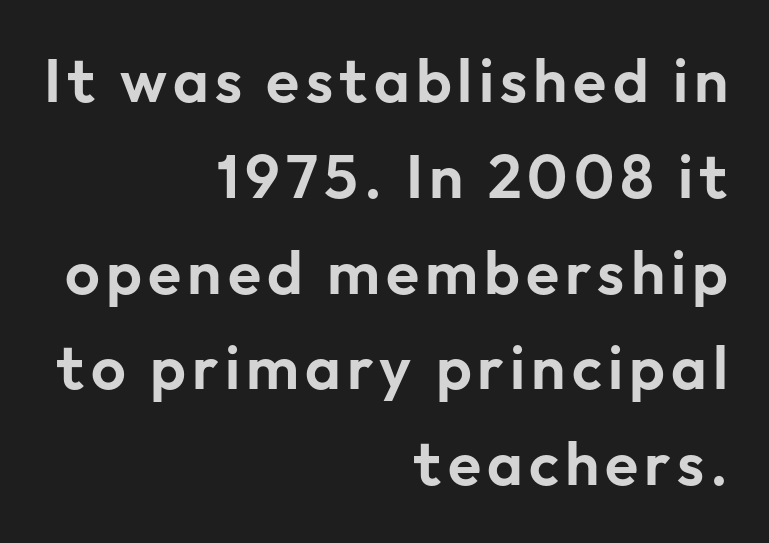
The image shows 61 px sans-serif type, upright; set right-aligned, normal line spacing (1.57x), not underlined; low stroke contrast and a medium x-height.
